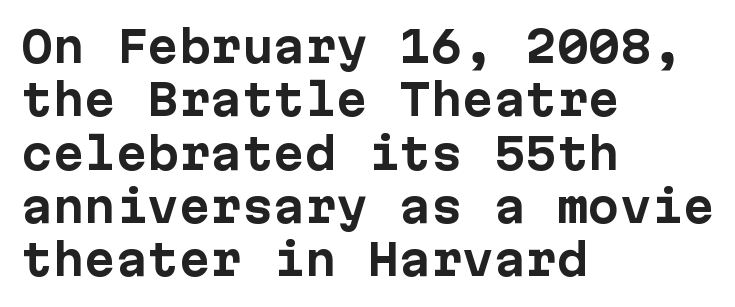
Characters follow at the spacing the type designer built in. Typeset ragged right — the left edge is the straight one. This is sans-serif lettering, the kind often seen on screens and signage. Spacing verdict: monospaced, one width for all characters. The specimen reads as upright at a glance.
